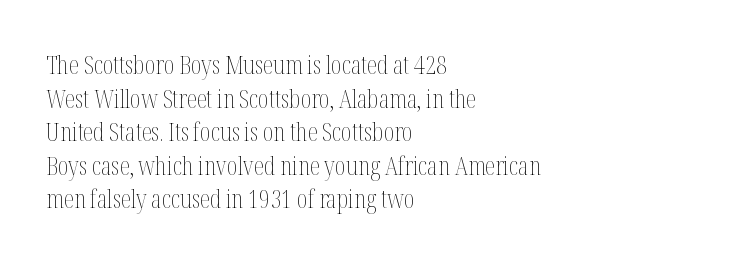
Q: Is the text bold? A: No.
Q: Is the text italic (slanted)? A: No, it is upright.
Q: Is the text underlined? A: No.
Q: How is the paragraph aligned? A: Left-aligned.
Q: Is the spacing between letters normal or unusually wide? A: Normal.
Q: Is the spacing between lines tight, normal or loose? A: Normal.
